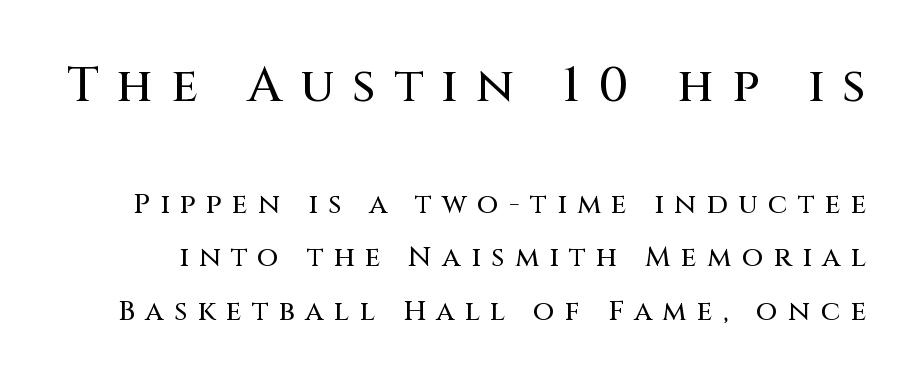
The image shows 49 px sans-serif type, upright; set loose line spacing (1.9x), unusually wide letter spacing (+0.37 em), not underlined; the first (top) block is 1.75x larger; medium stroke contrast and a large x-height.
